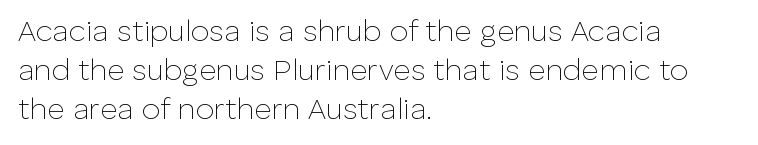
Q: Is the text bold? A: No.
Q: Is the text italic (slanted)? A: No, it is upright.
Q: Is the typeface a serif or a sans-serif typeface? A: Sans-serif.
Q: Is the text underlined? A: No.
Q: How is the paragraph aligned? A: Left-aligned.
Q: Is the spacing between letters normal or unusually wide? A: Normal.
Q: Is the spacing between lines tight, normal or loose? A: Normal.
Q: Width (condensed, normal, or wide)? A: Normal.
Q: Stroke contrast? A: Low.
Q: x-height? A: Medium.
Q: Monospaced? A: No.
